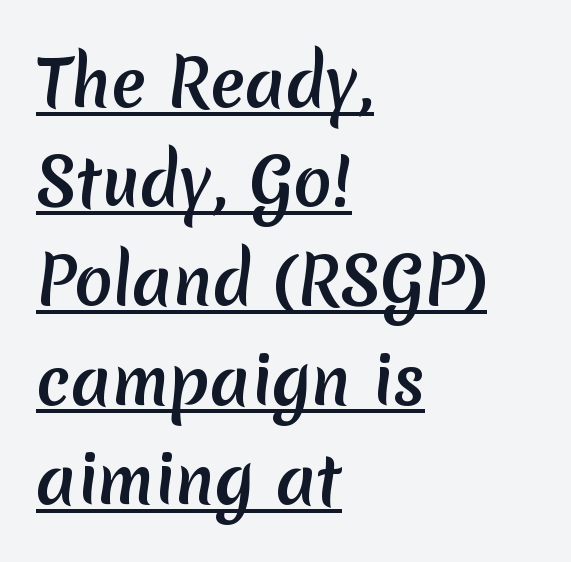
Q: Is the text bold? A: Yes.
Q: Is the typeface a serif or a sans-serif typeface? A: Sans-serif.
Q: Is the text underlined? A: Yes.
Q: How is the paragraph aligned? A: Left-aligned.
Q: Is the spacing between letters normal or unusually wide? A: Normal.
Q: Is the spacing between lines tight, normal or loose? A: Normal.
Q: Width (condensed, normal, or wide)? A: Normal.
Q: Stroke contrast? A: Low.
Q: x-height? A: Medium.
Q: Monospaced? A: No.
